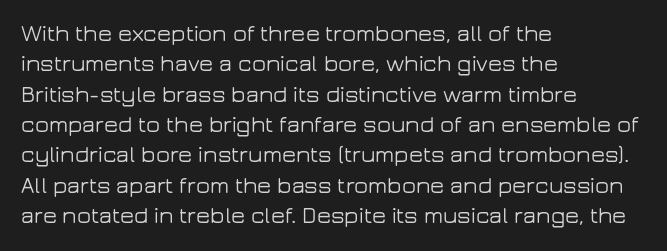
{"italic": "no", "underline": "no", "align": "left", "line_spacing": "normal", "line_spacing_ratio": 1.32, "letter_spacing": "normal", "letter_spacing_em": 0.0, "glyph_px": 23}
